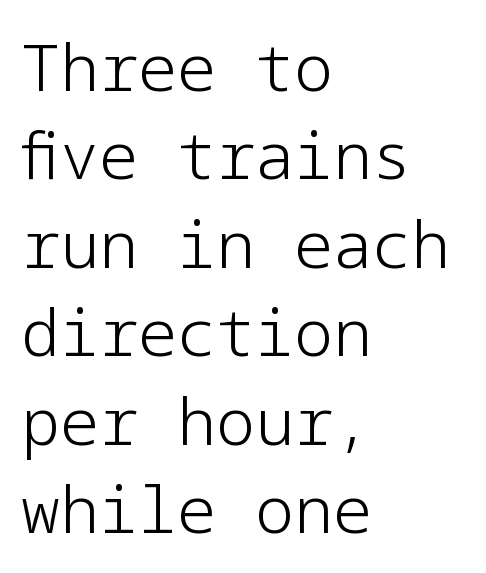
Q: Is the text bold? A: No.
Q: Is the text italic (slanted)? A: No, it is upright.
Q: Is the typeface a serif or a sans-serif typeface? A: Sans-serif.
Q: Is the text underlined? A: No.
Q: How is the paragraph aligned? A: Left-aligned.
Q: Is the spacing between letters normal or unusually wide? A: Normal.
Q: Is the spacing between lines tight, normal or loose? A: Normal.
Q: Width (condensed, normal, or wide)? A: Normal.
Q: Stroke contrast? A: Low.
Q: x-height? A: Medium.
